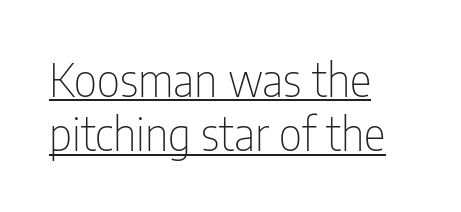
{"serif": "no", "italic": "no", "bold": "no", "weight": "thin", "width": "condensed", "stroke_contrast": "low", "x_height": "medium", "monospaced": "no", "underline": "yes", "align": "left", "line_spacing_ratio": 1.18, "letter_spacing": "normal", "letter_spacing_em": 0.0, "glyph_px": 46}
